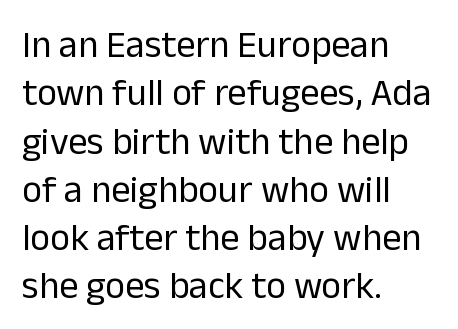
The lines in this sample share a left origin and differ only in where they stop. Counters stay open thanks to moderate or lighter strokes. Examine the stroke ends and you'll find no serifs. Caption: standard tracking, unaltered. The space beneath each line is pristine and unruled.
